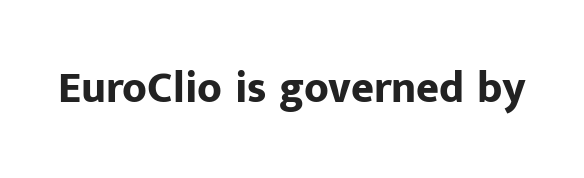
The tracking reads as untouched default to a designer's eye. Only glyphs here, with clear space below each row. The font's upright variant was chosen for this text. Compared with an ordinary text face, these strokes are far heavier — a full bold.
